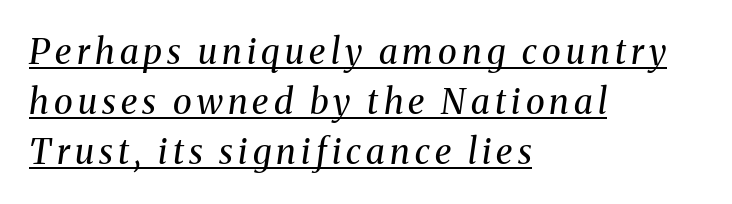
{"serif": "yes", "italic": "yes", "lean": "right", "slant_degrees": 8, "bold": "no", "weight": "regular", "width": "normal", "stroke_contrast": "medium", "x_height": "medium", "monospaced": "no", "underline": "yes", "align": "left", "line_spacing": "normal", "line_spacing_ratio": 1.43, "glyph_px": 35}
